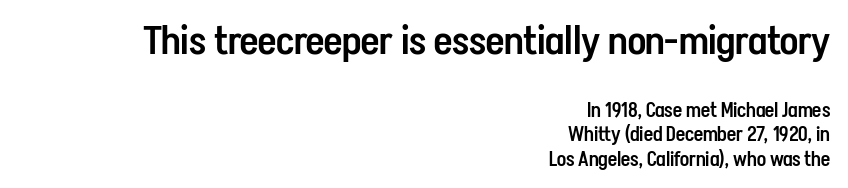
{"serif": "no", "italic": "no", "bold": "semi", "weight": "semibold", "width": "condensed", "stroke_contrast": "low", "x_height": "medium", "monospaced": "no", "underline": "no", "align": "right", "line_spacing_ratio": 1.22, "letter_spacing": "normal", "letter_spacing_em": 0.0, "larger_block": "first", "size_ratio": 2.0, "glyph_px": 40}
